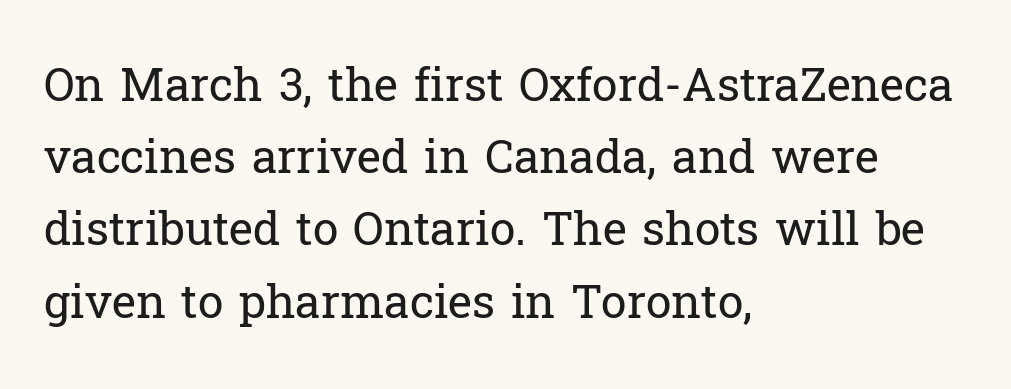
The image shows 46 px regular-weight serif type, upright; set left-aligned, normal line spacing (1.57x), normal letter spacing, not underlined; low stroke contrast and a medium x-height.
